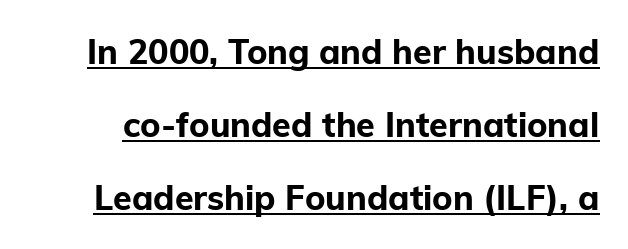
The rendering uses the underline text-decoration. I'd describe the lettering as bold — thick and assertive. Is this a fixed-width face? No — the glyphs have proportional, varying widths. Glyph-to-glyph distance matches everyday printed text. This sample uses an upright cut, with every glyph sitting square on the baseline. What's the leading like? Stretched, with rows far apart.
